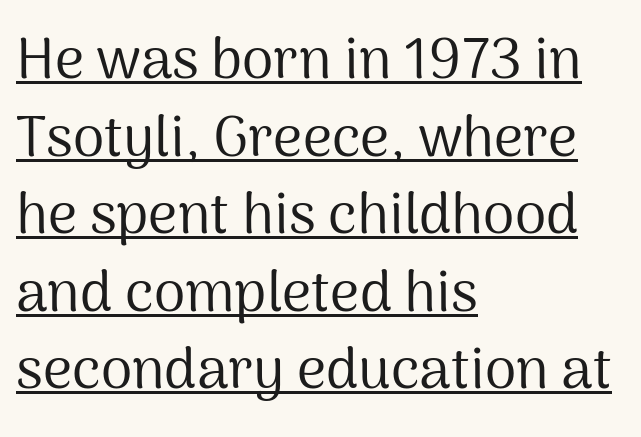
The image shows 57 px regular-weight sans-serif type, upright; set left-aligned, normal line spacing (1.36x), normal letter spacing, underlined; medium stroke contrast and a medium x-height.
